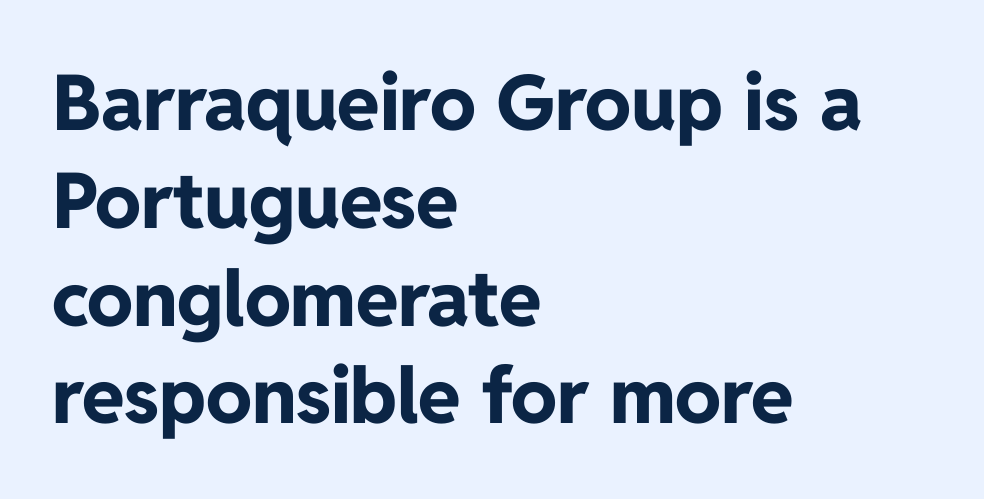
Letters rest on an invisible, unmarked baseline. Normally led — the rows are evenly, conventionally spaced. Nobody touched the tracking dial on this one. Italic: no, the glyphs are upright roman.
